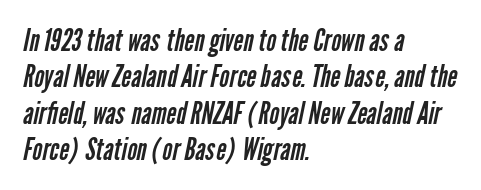
Q: Is the text bold? A: No.
Q: Is the typeface a serif or a sans-serif typeface? A: Sans-serif.
Q: Is the text underlined? A: No.
Q: How is the paragraph aligned? A: Left-aligned.
Q: Is the spacing between letters normal or unusually wide? A: Normal.
Q: Width (condensed, normal, or wide)? A: Condensed.
Q: Stroke contrast? A: Low.
Q: x-height? A: Medium.
Q: Monospaced? A: No.
